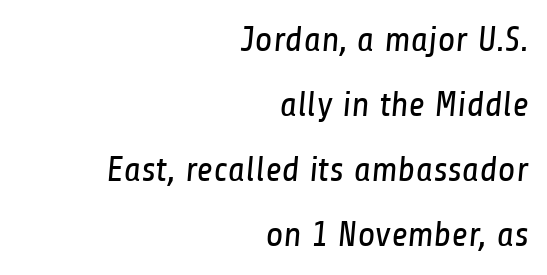
{"serif": "no", "bold": "no", "weight": "regular", "width": "condensed", "stroke_contrast": "low", "x_height": "medium", "monospaced": "no", "underline": "no", "align": "right", "line_spacing_ratio": 1.81, "letter_spacing": "normal", "letter_spacing_em": 0.0, "glyph_px": 36}
